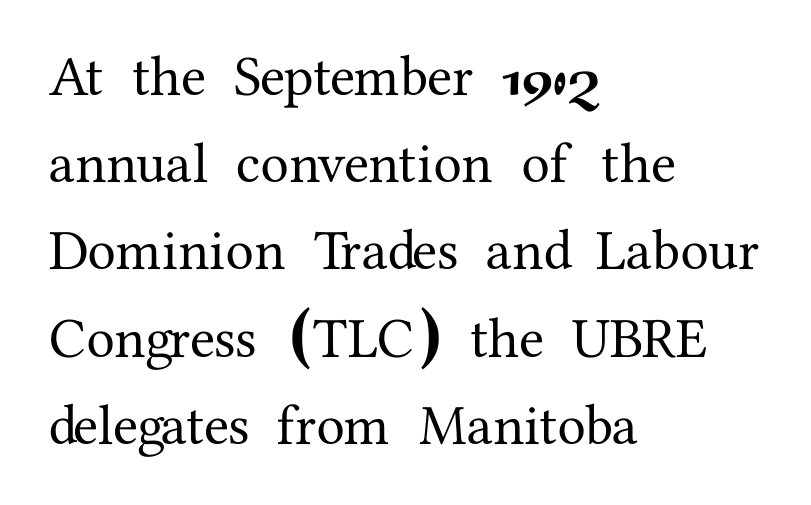
The image shows 57 px serif type, upright; set left-aligned, normal line spacing (1.53x), normal letter spacing, not underlined; medium stroke contrast and a medium x-height.
